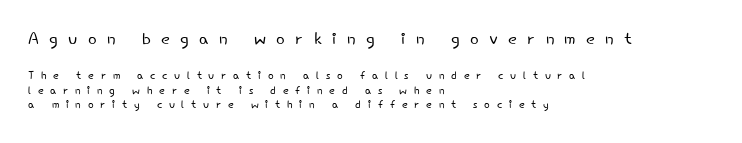
Q: Is the text bold? A: No.
Q: Is the text italic (slanted)? A: No, it is upright.
Q: Is the text underlined? A: No.
Q: How is the paragraph aligned? A: Left-aligned.
Q: Is the spacing between letters normal or unusually wide? A: Unusually wide.
Q: Is the spacing between lines tight, normal or loose? A: Tight.
Q: Which block of text is set in a larger size, the first (top) or the second (bottom)? A: The first (top) one.
